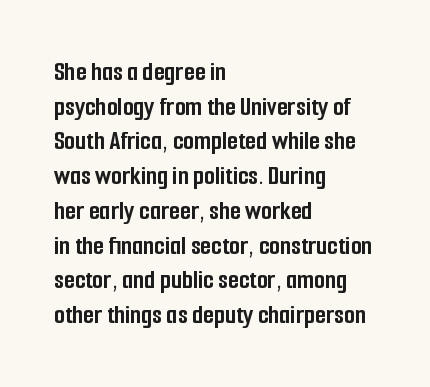
The image shows 28 px semibold, condensed sans-serif type, upright; set left-aligned, line spacing 1.24x, normal letter spacing, not underlined; low stroke contrast and a medium x-height.
